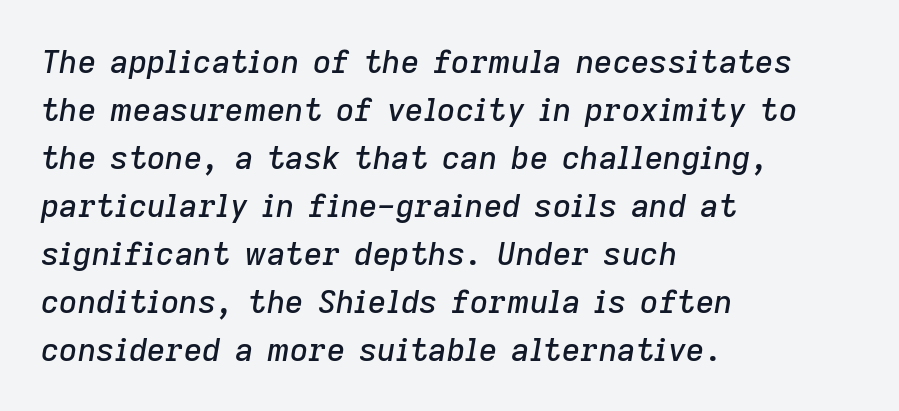
The image shows 32 px text type, italic (leaning right); set left-aligned, normal line spacing (1.5x), normal letter spacing, not underlined; low stroke contrast and a medium x-height.
